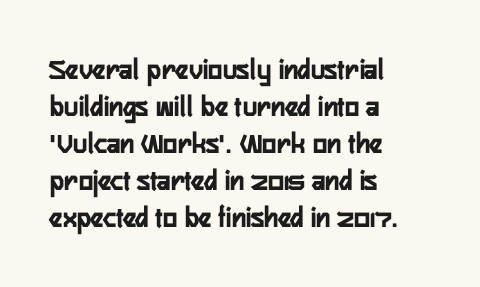
{"serif": "no", "italic": "no", "width": "condensed", "stroke_contrast": "low", "x_height": "medium", "monospaced": "no", "underline": "no", "align": "left", "line_spacing_ratio": 1.23, "letter_spacing": "normal", "letter_spacing_em": 0.0, "glyph_px": 30}
